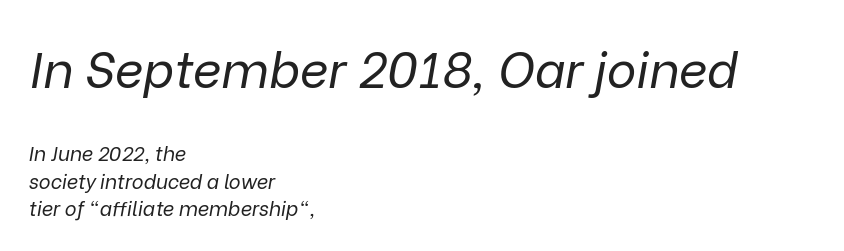
Q: Is the text bold? A: No.
Q: Is the text italic (slanted)? A: Yes, it leans right by about 9 degrees.
Q: Is the text underlined? A: No.
Q: How is the paragraph aligned? A: Left-aligned.
Q: Is the spacing between letters normal or unusually wide? A: Normal.
Q: Is the spacing between lines tight, normal or loose? A: Normal.
Q: Which block of text is set in a larger size, the first (top) or the second (bottom)? A: The first (top) one.
Q: Width (condensed, normal, or wide)? A: Normal.
Q: Stroke contrast? A: Low.
Q: x-height? A: Medium.
Q: Monospaced? A: No.
